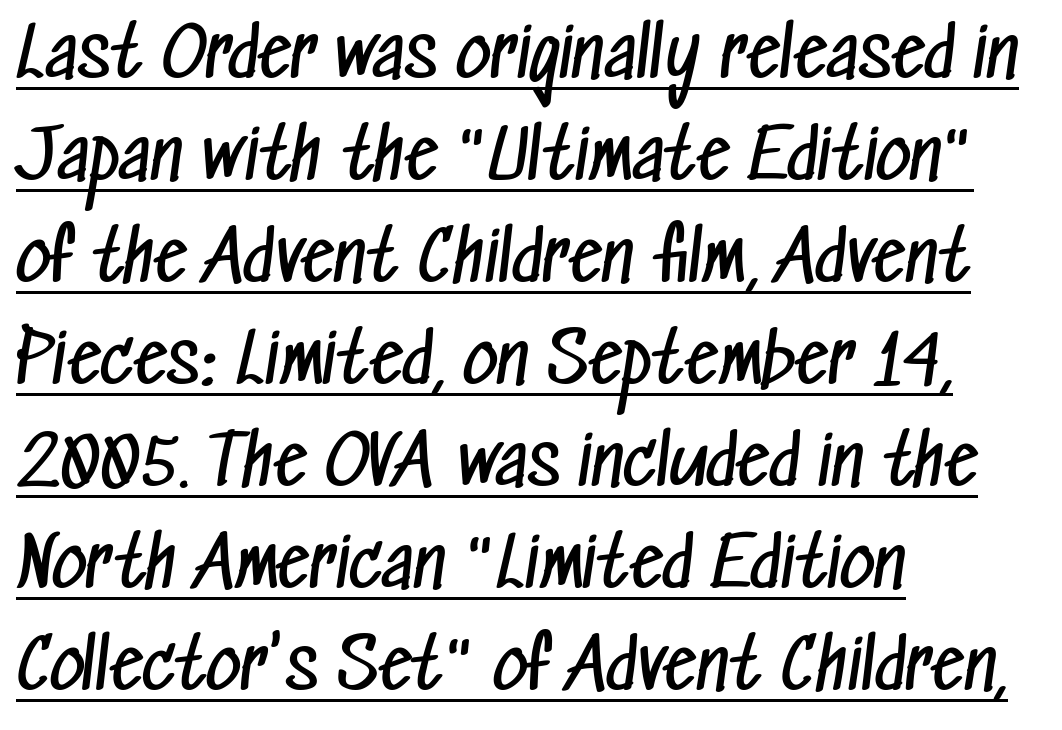
The image shows 68 px regular-weight, condensed sans-serif type; set left-aligned, normal line spacing (1.5x), normal letter spacing, underlined; low stroke contrast and a medium x-height.
